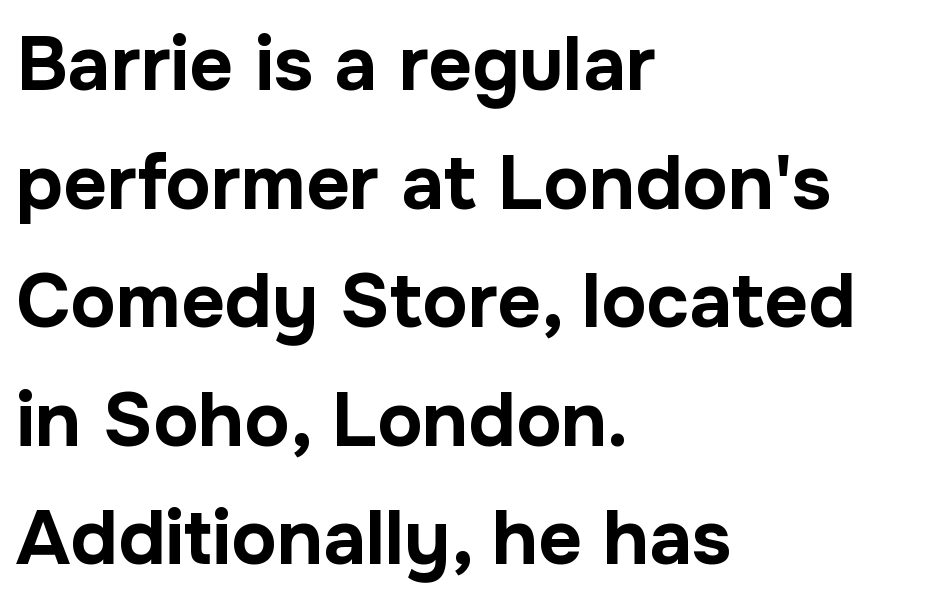
Q: Is the text bold? A: Yes.
Q: Is the text italic (slanted)? A: No, it is upright.
Q: Is the typeface a serif or a sans-serif typeface? A: Sans-serif.
Q: Is the text underlined? A: No.
Q: How is the paragraph aligned? A: Left-aligned.
Q: Is the spacing between letters normal or unusually wide? A: Normal.
Q: Is the spacing between lines tight, normal or loose? A: Normal.
Q: Width (condensed, normal, or wide)? A: Normal.
Q: Stroke contrast? A: Low.
Q: x-height? A: Medium.
Q: Monospaced? A: No.
